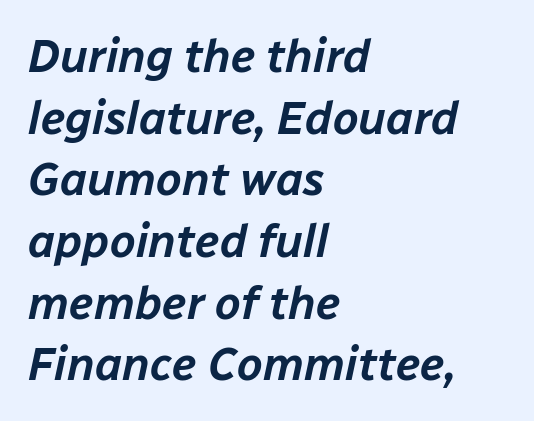
Regarding leading, the lines here are spaced in the standard way. A student would call this left alignment; a typographer would say flush left, rag right. The face used here is proportionally spaced, like ordinary book or web type. Observe the lean: these are italic letterforms.
